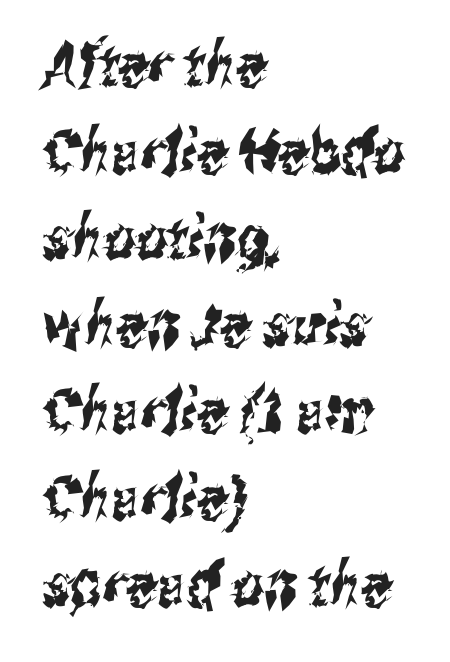
Glyph-to-glyph distance matches everyday printed text. I'd call this a sans setting — the letters go barefoot. The typesetter chose a ragged-right arrangement here. The rendering uses a moderate line-height, typical for paragraphs. Only glyphs here, with clear space below each row.
